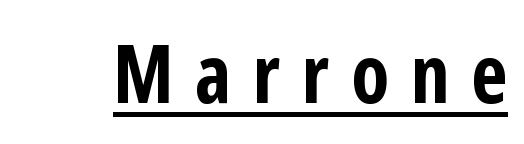
Q: Is the text bold? A: Yes.
Q: Is the text italic (slanted)? A: No, it is upright.
Q: Is the typeface a serif or a sans-serif typeface? A: Sans-serif.
Q: Is the text underlined? A: Yes.
Q: Is the spacing between letters normal or unusually wide? A: Unusually wide.
Q: Width (condensed, normal, or wide)? A: Condensed.
Q: Stroke contrast? A: Low.
Q: x-height? A: Medium.
Q: Monospaced? A: No.
